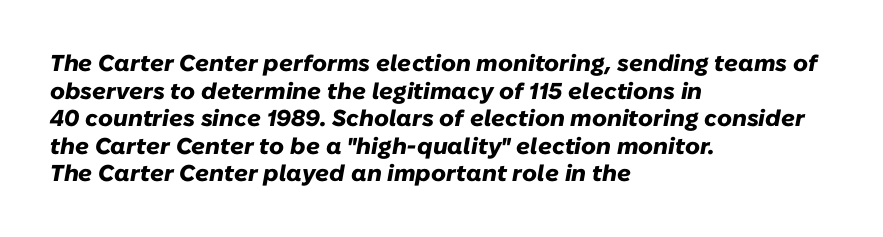
Typeset ragged right — the left edge is the straight one. Quick note: italic. Anything drawn beneath the words? Only blank space. Glyph-to-glyph distance matches everyday printed text.
